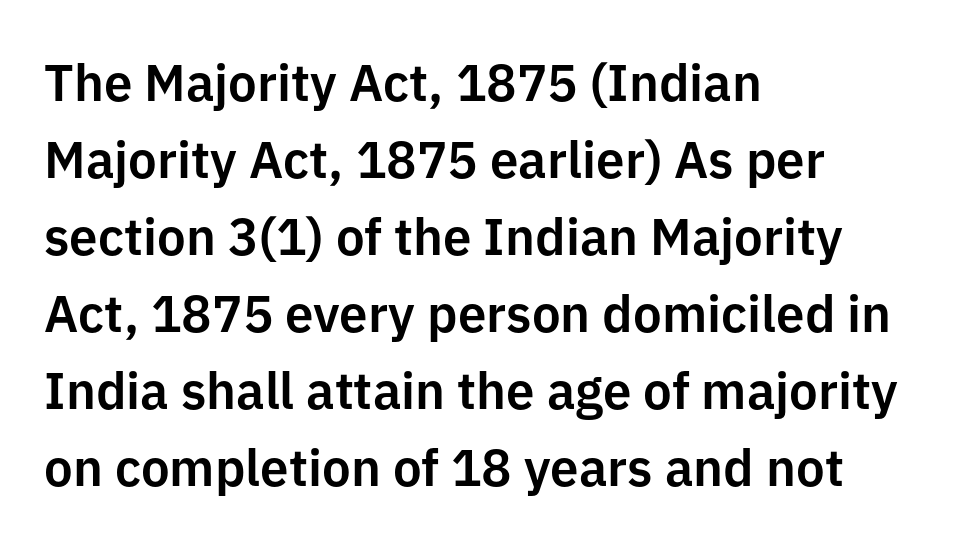
{"serif": "no", "italic": "no", "width": "normal", "stroke_contrast": "low", "x_height": "medium", "monospaced": "no", "underline": "no", "align": "left", "line_spacing": "normal", "line_spacing_ratio": 1.51, "letter_spacing": "normal", "letter_spacing_em": 0.0, "glyph_px": 51}
